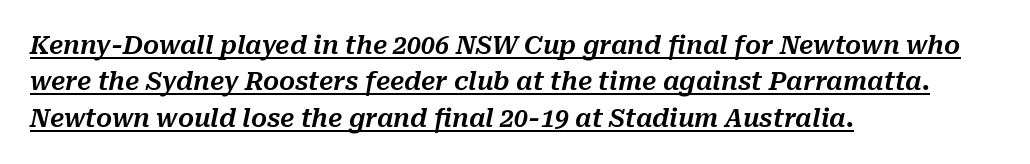
{"italic": "yes", "lean": "right", "slant_degrees": 10, "underline": "yes", "align": "left", "line_spacing": "normal", "line_spacing_ratio": 1.46, "letter_spacing": "normal", "letter_spacing_em": 0.0, "glyph_px": 25}
